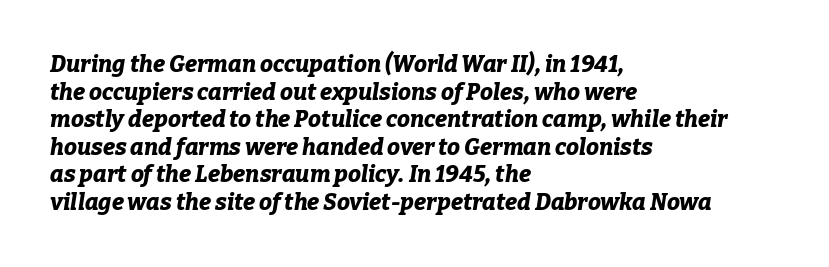
{"italic": "yes", "lean": "right", "slant_degrees": 9, "bold": "yes", "underline": "no", "align": "left", "line_spacing_ratio": 1.2, "letter_spacing": "normal", "letter_spacing_em": 0.0, "glyph_px": 23}
